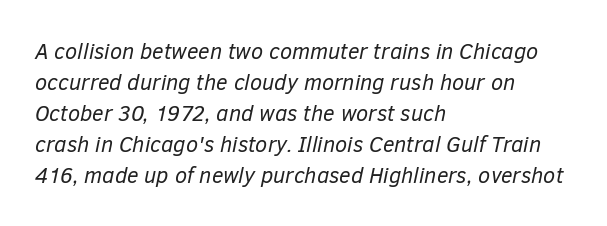
{"italic": "yes", "lean": "right", "slant_degrees": 12, "bold": "no", "underline": "no", "align": "left", "line_spacing": "normal", "line_spacing_ratio": 1.41, "letter_spacing": "normal", "letter_spacing_em": 0.0, "glyph_px": 22}
